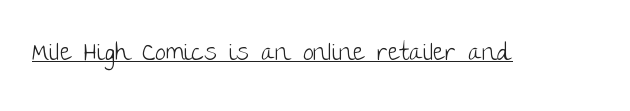
The image shows 25 px text type, upright; set normal letter spacing, underlined.
